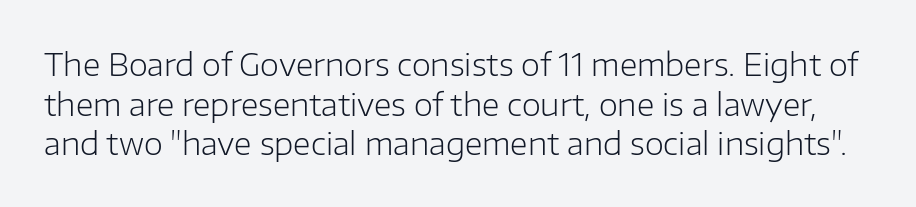
{"serif": "no", "italic": "no", "bold": "no", "weight": "light", "width": "normal", "stroke_contrast": "low", "x_height": "medium", "monospaced": "no", "underline": "no", "line_spacing": "normal", "line_spacing_ratio": 1.28, "letter_spacing": "normal", "letter_spacing_em": 0.0, "glyph_px": 31}
